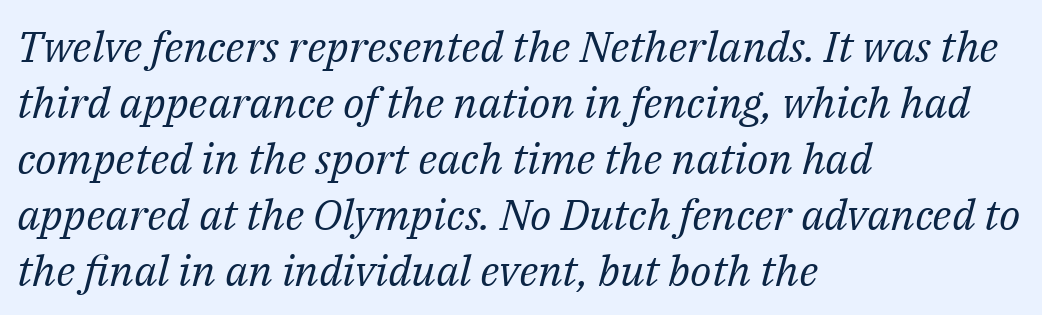
Rendered with sloped, italic letterforms. This sample keeps an unexceptional amount of space between lines. Descenders are the only things crossing below the line. Is this a heavy cut? Hardly; it is regular or lighter.
